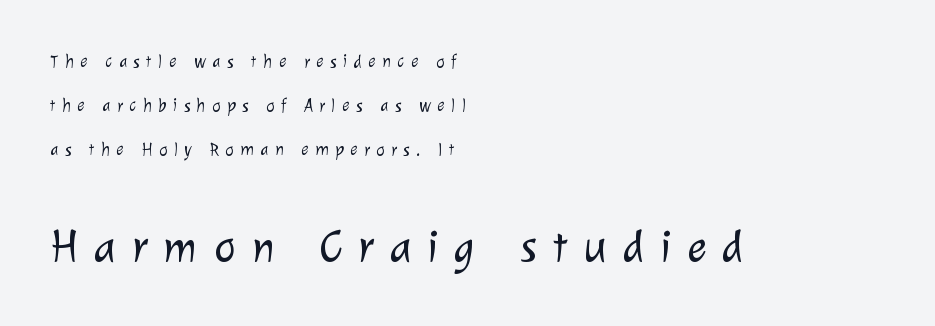
The image shows 46 px light sans-serif type; set left-aligned, loose line spacing (2.45x), unusually wide letter spacing (+0.35 em), not underlined; the second (bottom) block is 2.56x larger; low stroke contrast and a medium x-height.
